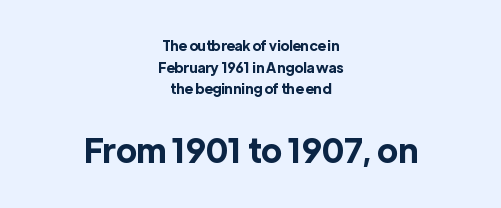
Ascenders rise straight up at ninety degrees. The emphasis by scale lands on block number two, below. What's the leading like? Ordinary, nothing unusual. The zone under the glyphs is completely vacant. The text was rendered using a sans face with plain stroke endings.
